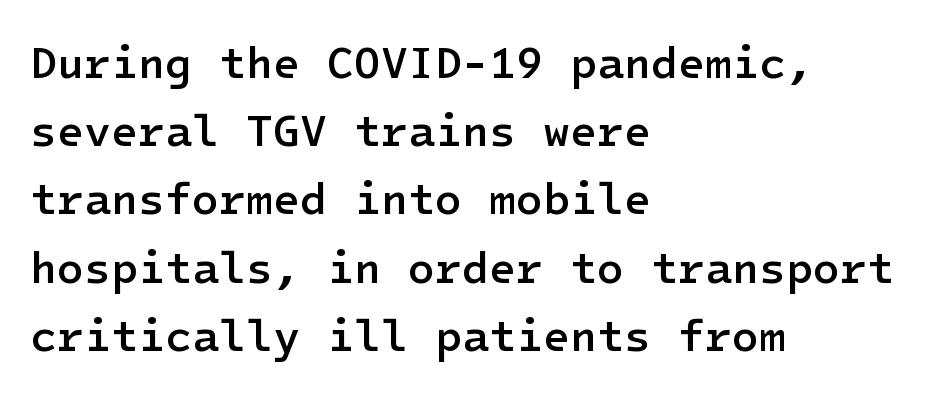
{"serif": "no", "italic": "no", "bold": "semi", "weight": "semibold", "width": "normal", "stroke_contrast": "low", "x_height": "medium", "underline": "no", "align": "left", "line_spacing": "normal", "line_spacing_ratio": 1.55, "letter_spacing": "normal", "letter_spacing_em": 0.0, "glyph_px": 44}
